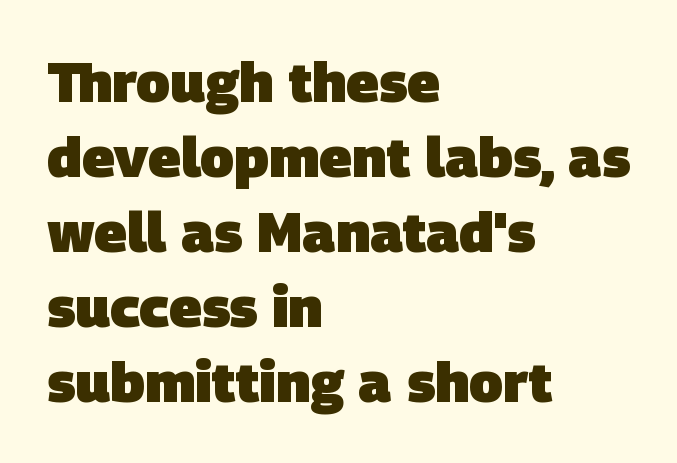
The image shows 56 px heavy sans-serif type; set left-aligned, normal line spacing (1.34x), normal letter spacing, not underlined; low stroke contrast and a large x-height.
